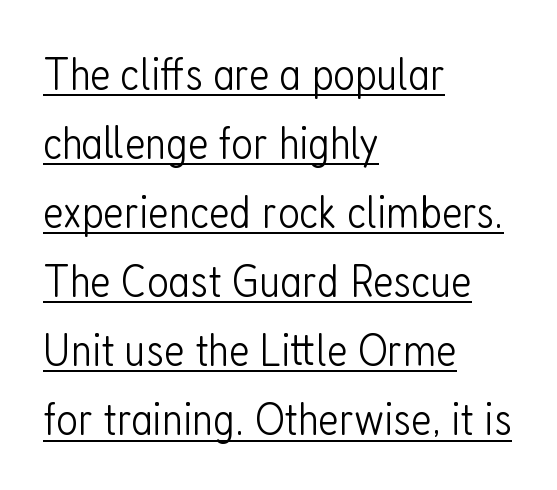
{"serif": "no", "italic": "no", "bold": "no", "weight": "light", "width": "condensed", "stroke_contrast": "low", "x_height": "medium", "monospaced": "no", "underline": "yes", "align": "left", "line_spacing": "normal", "line_spacing_ratio": 1.47, "letter_spacing": "normal", "letter_spacing_em": 0.0, "glyph_px": 47}
